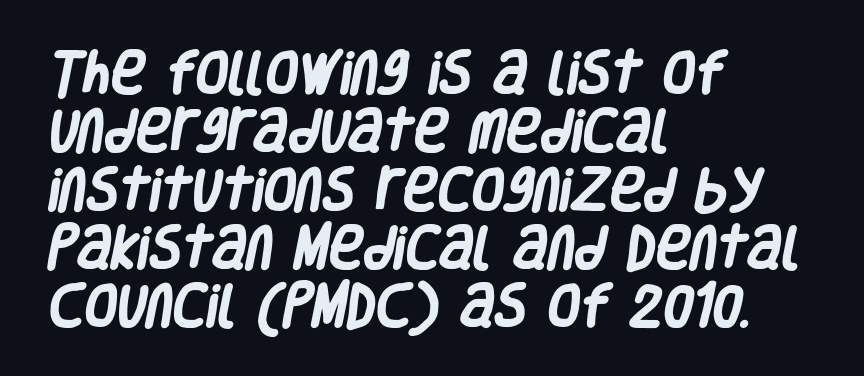
Q: Is the text bold? A: Yes.
Q: Is the typeface a serif or a sans-serif typeface? A: Sans-serif.
Q: Is the text underlined? A: No.
Q: How is the paragraph aligned? A: Left-aligned.
Q: Is the spacing between letters normal or unusually wide? A: Normal.
Q: Width (condensed, normal, or wide)? A: Condensed.
Q: Stroke contrast? A: Low.
Q: x-height? A: Large.
Q: Monospaced? A: No.
